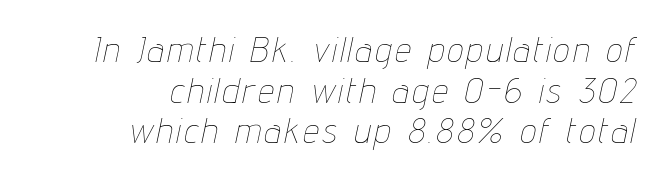
The typesetter chose a ragged-left arrangement here. Varying glyph widths throughout — classic text-font behaviour. The space directly below the letters is spotless. The weight tops out at a normal text grade. The letters are slanted; this is an italic face.
